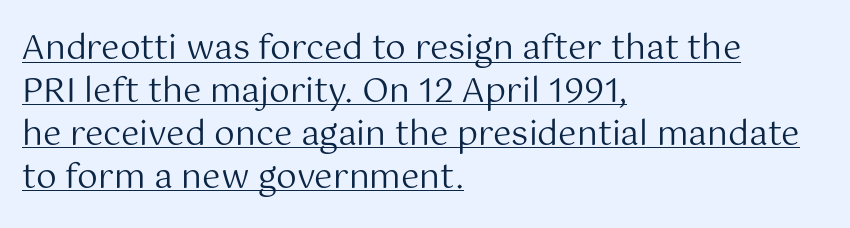
{"serif": "no", "italic": "no", "bold": "no", "weight": "regular", "width": "normal", "stroke_contrast": "medium", "x_height": "medium", "monospaced": "no", "underline": "yes", "align": "left", "line_spacing": "normal", "line_spacing_ratio": 1.3, "letter_spacing": "normal", "letter_spacing_em": 0.0, "glyph_px": 33}
